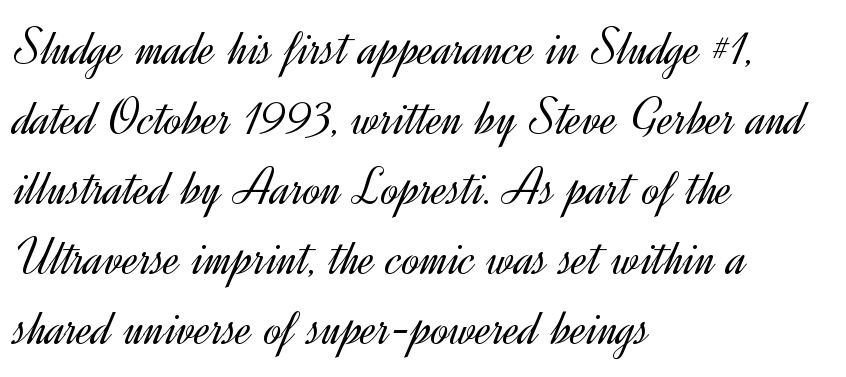
{"serif": "no", "bold": "no", "weight": "light", "width": "normal", "x_height": "small", "monospaced": "no", "underline": "no", "align": "left", "line_spacing": "normal", "line_spacing_ratio": 1.32, "letter_spacing": "normal", "letter_spacing_em": 0.0, "glyph_px": 53}
